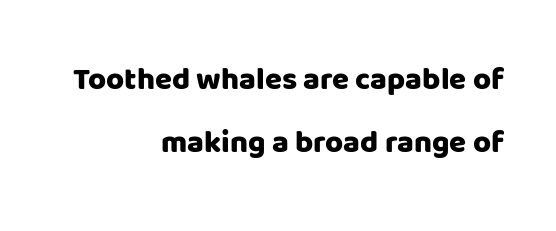
{"serif": "no", "italic": "no", "width": "normal", "stroke_contrast": "low", "x_height": "large", "monospaced": "no", "underline": "no", "align": "right", "line_spacing": "loose", "line_spacing_ratio": 2.04, "letter_spacing": "normal", "letter_spacing_em": 0.0, "glyph_px": 31}
